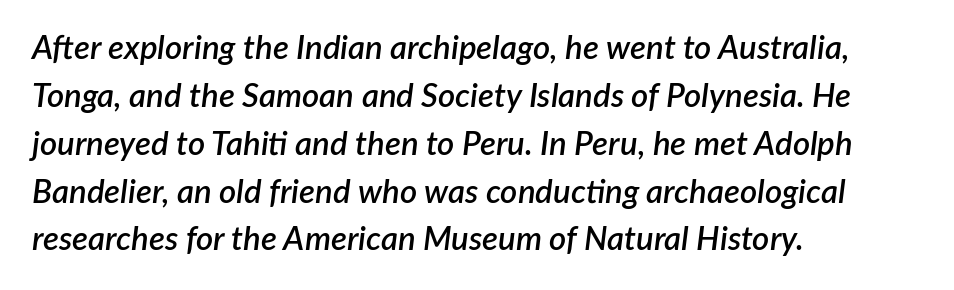
Q: Is the text bold? A: Semi-bold.
Q: Is the text italic (slanted)? A: Yes, it leans right by about 7 degrees.
Q: Is the text underlined? A: No.
Q: How is the paragraph aligned? A: Left-aligned.
Q: Is the spacing between letters normal or unusually wide? A: Normal.
Q: Is the spacing between lines tight, normal or loose? A: Normal.
Q: Width (condensed, normal, or wide)? A: Normal.
Q: Stroke contrast? A: Low.
Q: x-height? A: Medium.
Q: Monospaced? A: No.
